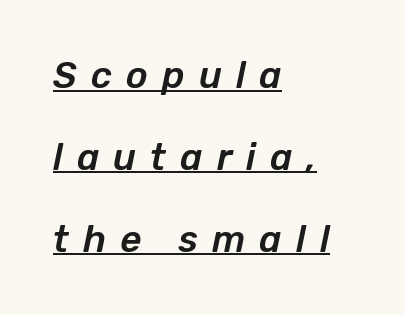
Q: Is the text italic (slanted)? A: Yes, it leans right by about 12 degrees.
Q: Is the text underlined? A: Yes.
Q: How is the paragraph aligned? A: Left-aligned.
Q: Is the spacing between letters normal or unusually wide? A: Unusually wide.
Q: Is the spacing between lines tight, normal or loose? A: Loose.
Q: Width (condensed, normal, or wide)? A: Normal.
Q: Stroke contrast? A: Low.
Q: x-height? A: Medium.
Q: Monospaced? A: No.
